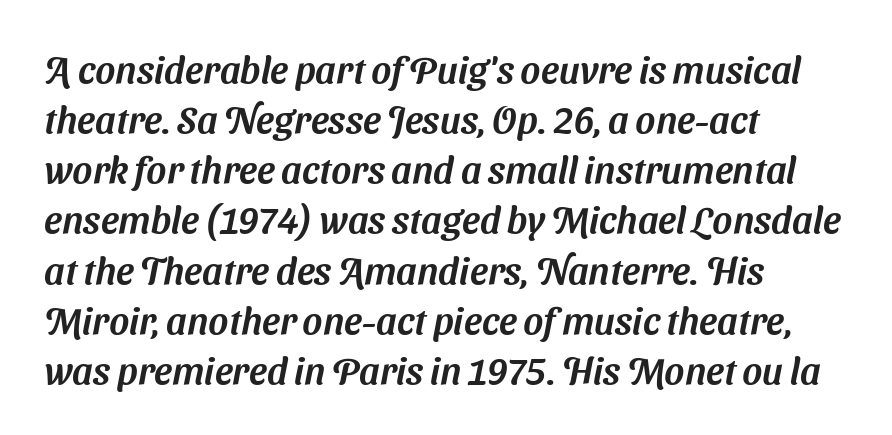
The letters sit at their default tracking, neither squeezed nor spread. The face used here is proportionally spaced, like ordinary book or web type. The lines sit at an ordinary, default distance from one another. The text was rendered using a sans face with plain stroke endings. Check under the words: just untouched page.
